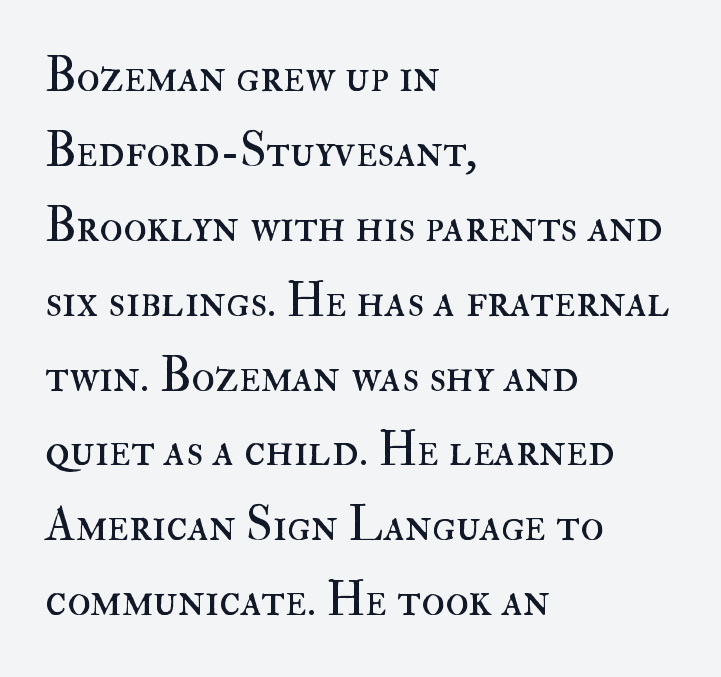
{"italic": "no", "bold": "no", "weight": "regular", "width": "normal", "stroke_contrast": "high", "x_height": "small", "monospaced": "no", "underline": "no", "align": "left", "line_spacing": "normal", "line_spacing_ratio": 1.56, "letter_spacing": "normal", "letter_spacing_em": 0.0, "glyph_px": 48}
